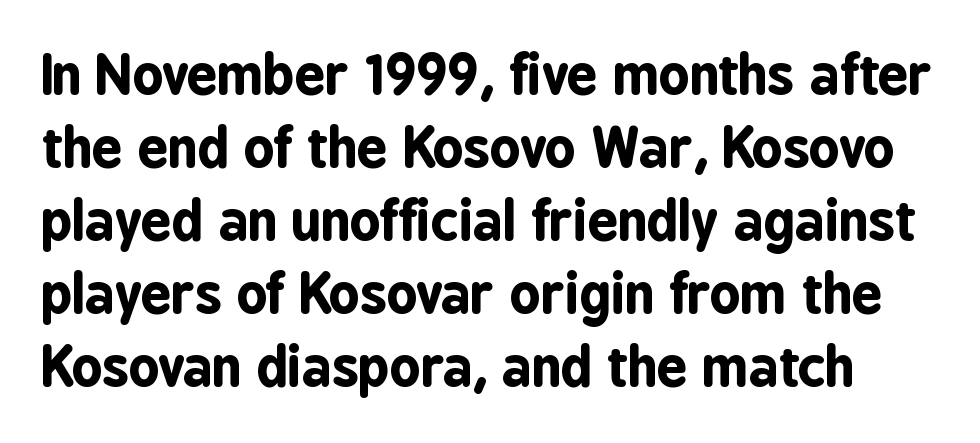
Bold? Absolutely — the strokes are thick and heavy. Letterform terminals end flat and unadorned throughout the passage. Underline: absent. Rows of type keep a routine distance in the vertical direction.
